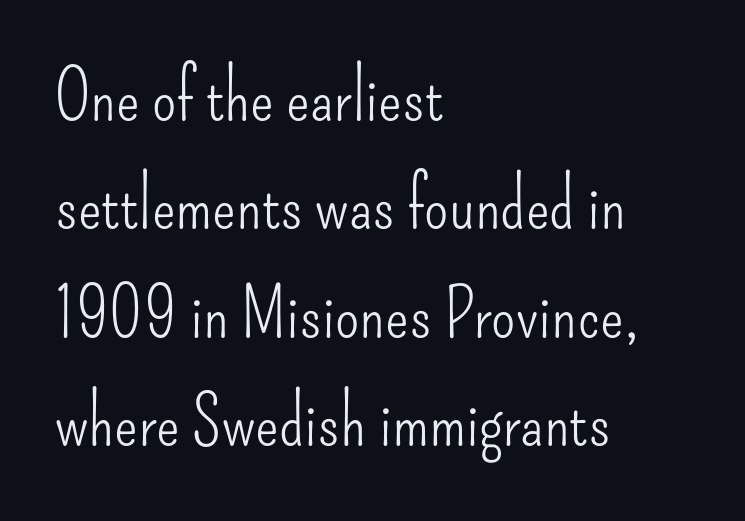
Q: Is the text bold? A: No.
Q: Is the text italic (slanted)? A: No, it is upright.
Q: Is the typeface a serif or a sans-serif typeface? A: Sans-serif.
Q: Is the text underlined? A: No.
Q: How is the paragraph aligned? A: Left-aligned.
Q: Is the spacing between letters normal or unusually wide? A: Normal.
Q: Is the spacing between lines tight, normal or loose? A: Normal.
Q: Width (condensed, normal, or wide)? A: Condensed.
Q: Stroke contrast? A: Low.
Q: x-height? A: Small.
Q: Monospaced? A: No.
